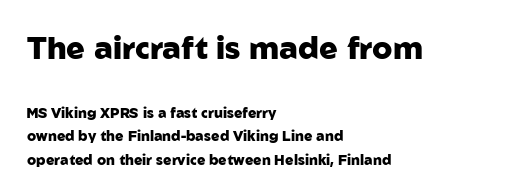
A student would call this left alignment; a typographer would say flush left, rag right. A typesetter would call this proportional, since set widths differ per character. Short note: letters normally spaced. Honestly, the row spacing looks completely unremarkable. The earlier block is typeset at a bigger size than the later block.
